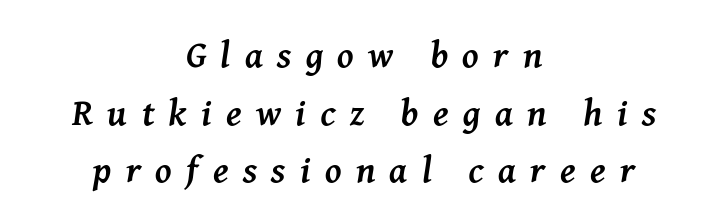
Q: Is the text bold? A: Yes.
Q: Is the text italic (slanted)? A: Yes, it leans right by about 8 degrees.
Q: Is the typeface a serif or a sans-serif typeface? A: Serif.
Q: Is the text underlined? A: No.
Q: How is the paragraph aligned? A: Centered.
Q: Is the spacing between letters normal or unusually wide? A: Unusually wide.
Q: Is the spacing between lines tight, normal or loose? A: Normal.
Q: Width (condensed, normal, or wide)? A: Normal.
Q: Stroke contrast? A: Medium.
Q: x-height? A: Medium.
Q: Monospaced? A: No.
